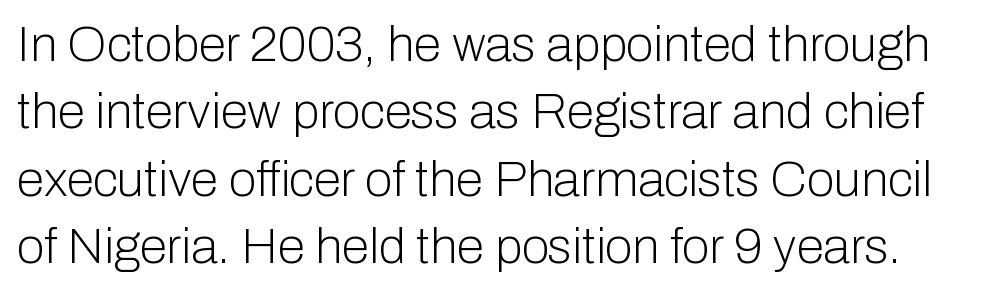
Q: Is the text bold? A: No.
Q: Is the text italic (slanted)? A: No, it is upright.
Q: Is the typeface a serif or a sans-serif typeface? A: Sans-serif.
Q: Is the text underlined? A: No.
Q: Is the spacing between letters normal or unusually wide? A: Normal.
Q: Is the spacing between lines tight, normal or loose? A: Normal.
Q: Width (condensed, normal, or wide)? A: Normal.
Q: Stroke contrast? A: Low.
Q: x-height? A: Medium.
Q: Monospaced? A: No.
